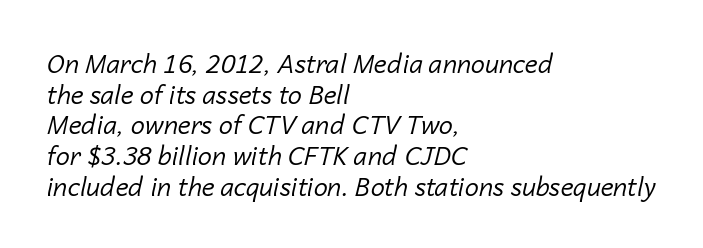
The image shows 25 px text type, italic (leaning right); set left-aligned, line spacing 1.23x, normal letter spacing, not underlined.
